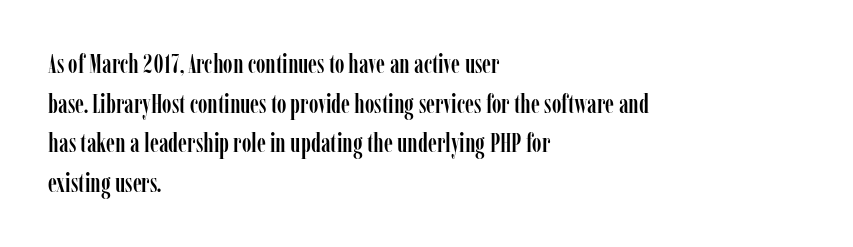
{"italic": "no", "underline": "no", "align": "left", "line_spacing": "normal", "line_spacing_ratio": 1.52, "letter_spacing": "normal", "letter_spacing_em": 0.0, "glyph_px": 26}
